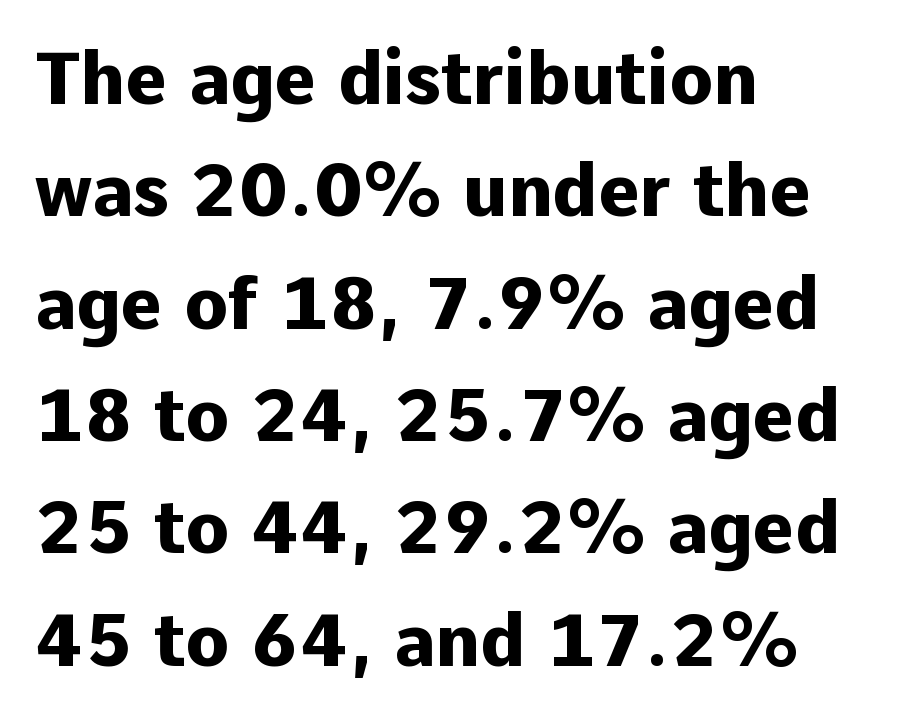
The image shows 72 px heavy sans-serif type, upright; set left-aligned, normal line spacing (1.56x), normal letter spacing, not underlined; low stroke contrast and a medium x-height.
